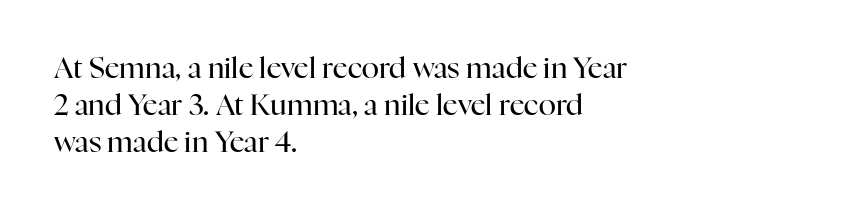
{"serif": "yes", "italic": "no", "bold": "no", "weight": "regular", "width": "normal", "stroke_contrast": "high", "x_height": "medium", "monospaced": "no", "underline": "no", "align": "left", "line_spacing": "normal", "line_spacing_ratio": 1.28, "letter_spacing": "normal", "letter_spacing_em": 0.0, "glyph_px": 29}
